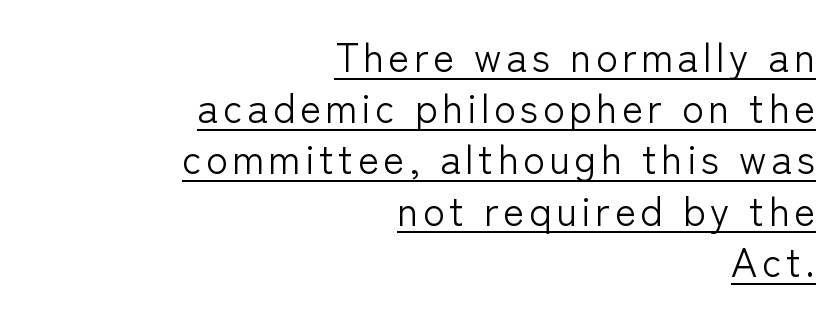
Q: Is the text bold? A: No.
Q: Is the text italic (slanted)? A: No, it is upright.
Q: Is the typeface a serif or a sans-serif typeface? A: Sans-serif.
Q: Is the text underlined? A: Yes.
Q: How is the paragraph aligned? A: Right-aligned.
Q: Is the spacing between lines tight, normal or loose? A: Normal.
Q: Width (condensed, normal, or wide)? A: Normal.
Q: Stroke contrast? A: Low.
Q: x-height? A: Medium.
Q: Monospaced? A: No.
